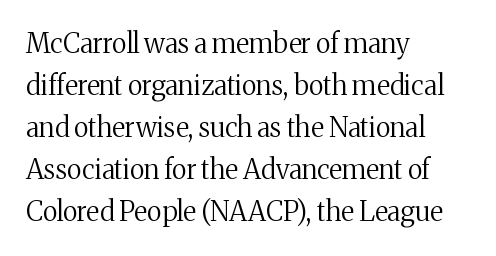
The image shows 27 px text type, upright; set left-aligned, normal line spacing (1.56x), normal letter spacing, not underlined.
